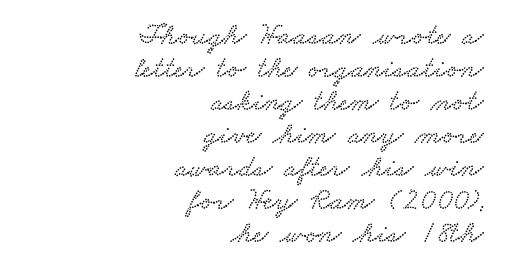
Glyph-to-glyph distance matches everyday printed text. You could barely slide anything between these rows. Notice how the passage keeps a crisp vertical edge on the right only. The letters advance in unequal steps, a hallmark of proportional type. Unmarked baselines from the first word to the last.
